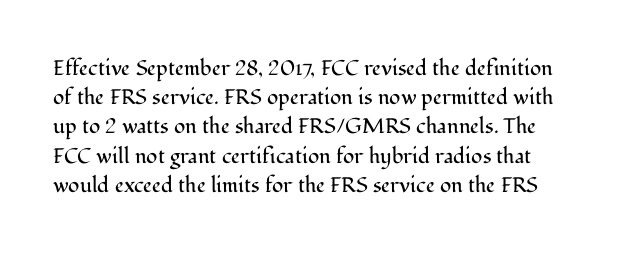
Q: Is the text bold? A: No.
Q: Is the text italic (slanted)? A: No, it is upright.
Q: Is the text underlined? A: No.
Q: Is the spacing between letters normal or unusually wide? A: Normal.
Q: Is the spacing between lines tight, normal or loose? A: Normal.
